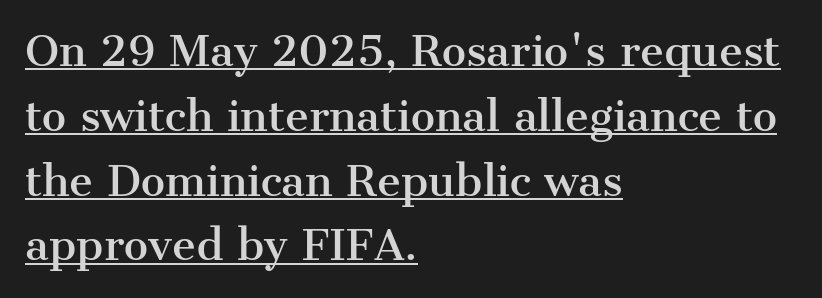
{"serif": "yes", "italic": "no", "width": "normal", "stroke_contrast": "medium", "x_height": "medium", "monospaced": "no", "underline": "yes", "align": "left", "line_spacing": "normal", "line_spacing_ratio": 1.58, "letter_spacing": "normal", "letter_spacing_em": 0.0, "glyph_px": 41}
